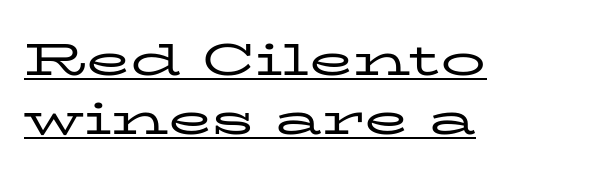
{"serif": "yes", "italic": "no", "bold": "no", "weight": "regular", "width": "wide", "stroke_contrast": "low", "x_height": "medium", "monospaced": "no", "underline": "yes", "align": "left", "line_spacing": "normal", "line_spacing_ratio": 1.31, "letter_spacing": "normal", "letter_spacing_em": 0.0, "glyph_px": 45}
